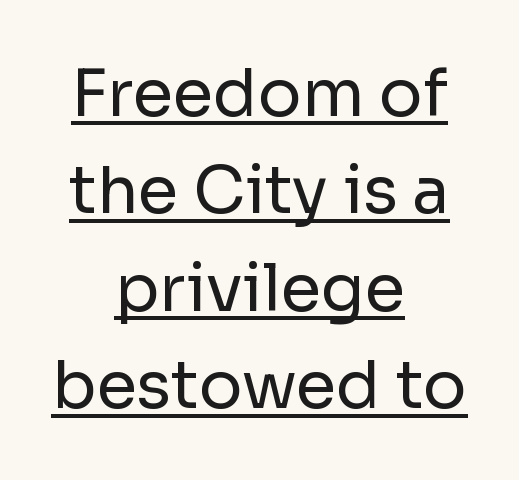
The face used here is proportionally spaced, like ordinary book or web type. The passage shown stacks its lines at a standard gap. You could call the tracking neutral — neither tight nor loose. Characters remain perfectly vertical along every line. If you folded the block vertically in half, each line would mirror itself in length. The sample's only ornament is a line tracing under the words.
